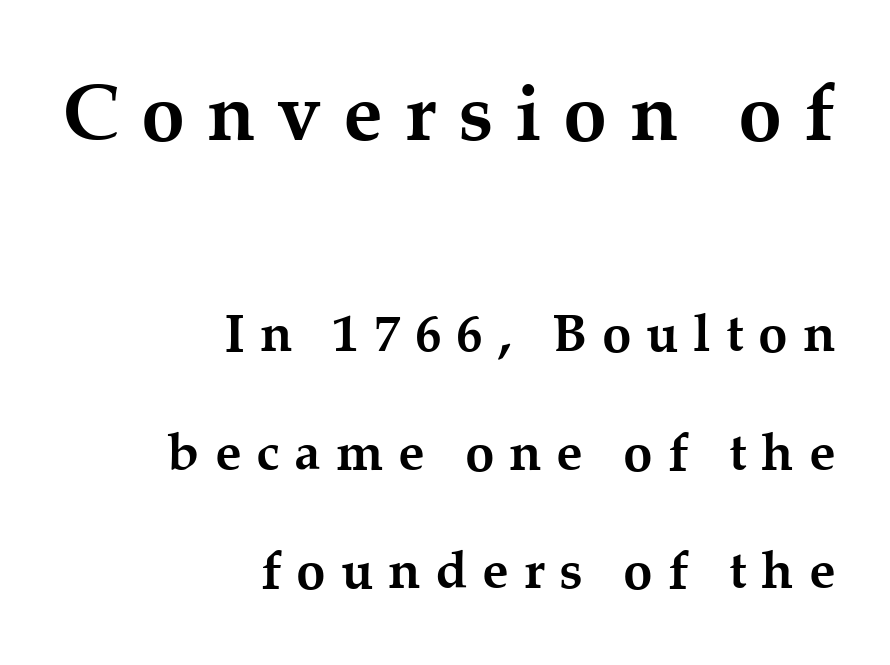
{"serif": "yes", "italic": "no", "bold": "yes", "weight": "semibold", "width": "normal", "stroke_contrast": "medium", "x_height": "medium", "monospaced": "no", "underline": "no", "align": "right", "line_spacing": "loose", "line_spacing_ratio": 2.23, "letter_spacing": "wide", "letter_spacing_em": 0.28, "larger_block": "first", "size_ratio": 1.49, "glyph_px": 79}
